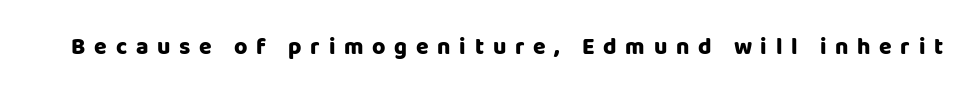
The glyphs have the mass of a bold cut. The letters are spread apart with noticeably loose tracking. The typography opts for an upright posture over an oblique one. Clear beneath every line of the passage.
